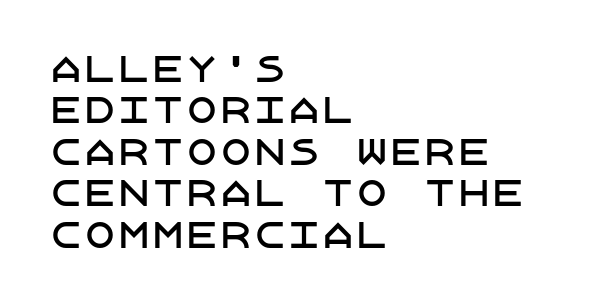
{"serif": "no", "italic": "no", "width": "normal", "stroke_contrast": "low", "x_height": "large", "underline": "no", "align": "left", "line_spacing_ratio": 1.22, "letter_spacing": "normal", "letter_spacing_em": 0.0, "glyph_px": 34}
